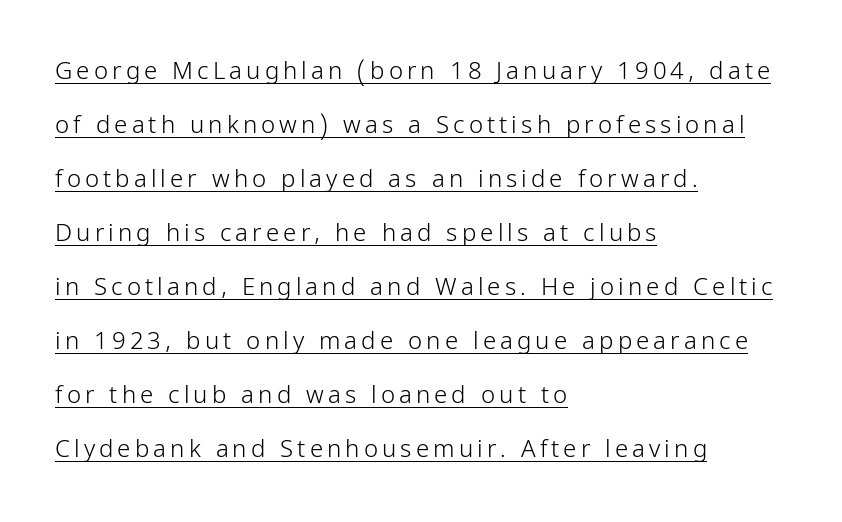
{"italic": "no", "bold": "no", "underline": "yes", "align": "left", "line_spacing": "loose", "line_spacing_ratio": 2.25, "glyph_px": 24}
